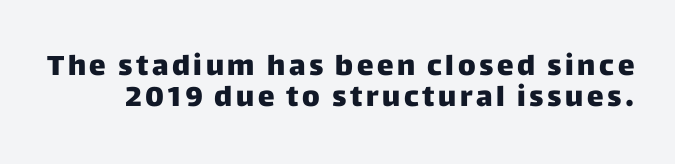
{"serif": "no", "italic": "no", "bold": "yes", "weight": "heavy", "width": "normal", "stroke_contrast": "low", "x_height": "large", "monospaced": "no", "underline": "no", "line_spacing": "tight", "line_spacing_ratio": 1.12, "glyph_px": 28}
